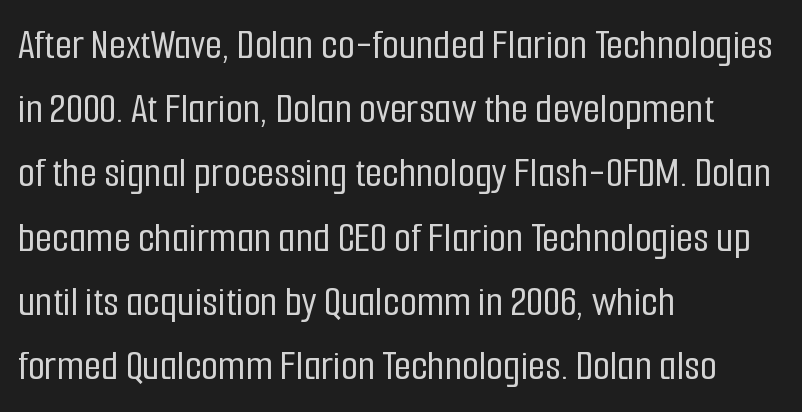
{"serif": "no", "italic": "no", "width": "condensed", "stroke_contrast": "low", "x_height": "medium", "monospaced": "no", "underline": "no", "align": "left", "line_spacing": "normal", "line_spacing_ratio": 1.46, "letter_spacing": "normal", "letter_spacing_em": 0.0, "glyph_px": 44}
